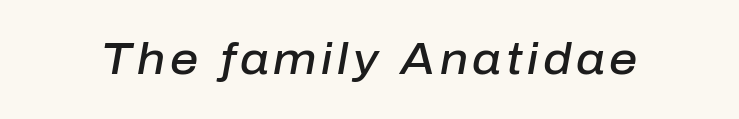
Q: Is the text bold? A: Semi-bold.
Q: Is the text italic (slanted)? A: Yes, it leans right by about 10 degrees.
Q: Is the text underlined? A: No.
Q: Width (condensed, normal, or wide)? A: Normal.
Q: Stroke contrast? A: Low.
Q: x-height? A: Medium.
Q: Monospaced? A: No.
